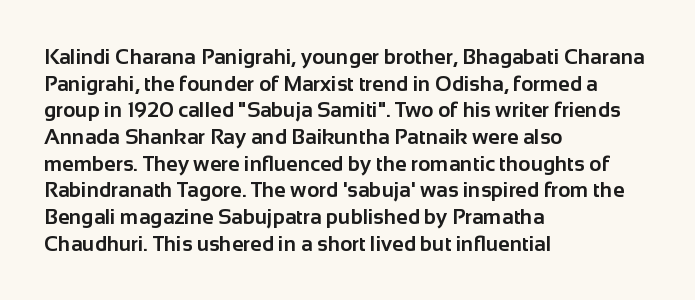
Honestly, the row spacing looks completely unremarkable. Posture: upright roman. Plenty of ink on the page — the face is bold. Typeset ragged right — the left edge is the straight one.
